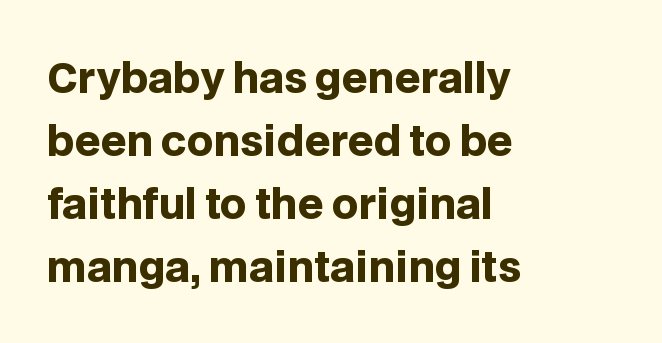
The image shows 41 px heavy sans-serif type, upright; set left-aligned, normal line spacing (1.54x), normal letter spacing, not underlined; low stroke contrast and a large x-height.
